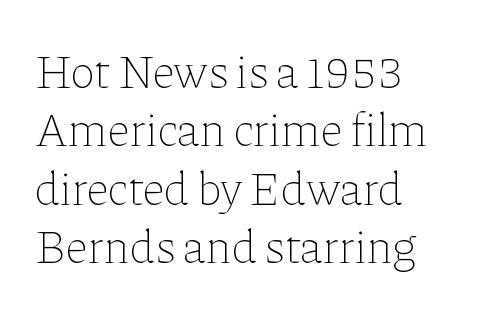
Honestly, there is no underline to notice here at all. Visually the block forms a straight wall on the left and a jagged coastline on the right. No heavy texture on the line: the type isn't bold. This rendering leaves character spacing at its baseline value. It's the straight-up-and-down kind of type.
